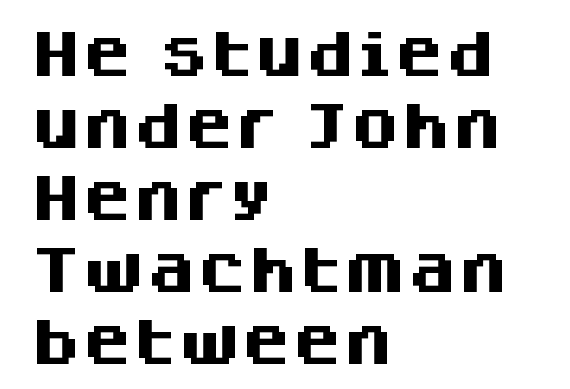
Short and long lines alike share a common starting point at left. The line texture is even and compact thanks to regular tracking. This sample has the flowing, uneven cadence of proportional lettering. Ordinary non-slanted type is in use.
